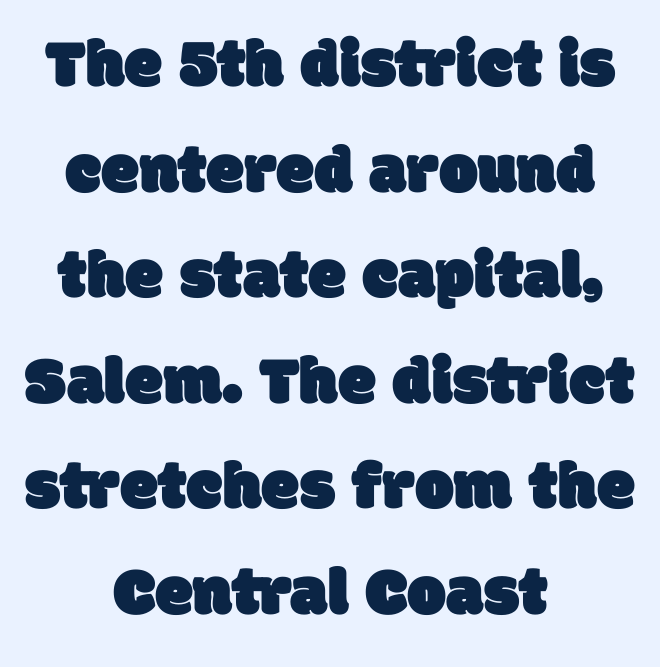
Q: Is the typeface a serif or a sans-serif typeface? A: Sans-serif.
Q: Is the text underlined? A: No.
Q: How is the paragraph aligned? A: Centered.
Q: Is the spacing between letters normal or unusually wide? A: Normal.
Q: Is the spacing between lines tight, normal or loose? A: Normal.
Q: Width (condensed, normal, or wide)? A: Normal.
Q: Stroke contrast? A: Low.
Q: x-height? A: Large.
Q: Monospaced? A: No.
